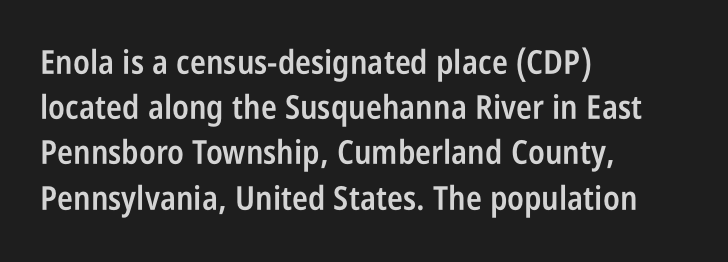
{"serif": "no", "italic": "no", "bold": "semi", "weight": "semibold", "width": "condensed", "stroke_contrast": "low", "x_height": "large", "monospaced": "no", "underline": "no", "align": "left", "line_spacing": "normal", "line_spacing_ratio": 1.37, "letter_spacing": "normal", "letter_spacing_em": 0.0, "glyph_px": 33}
